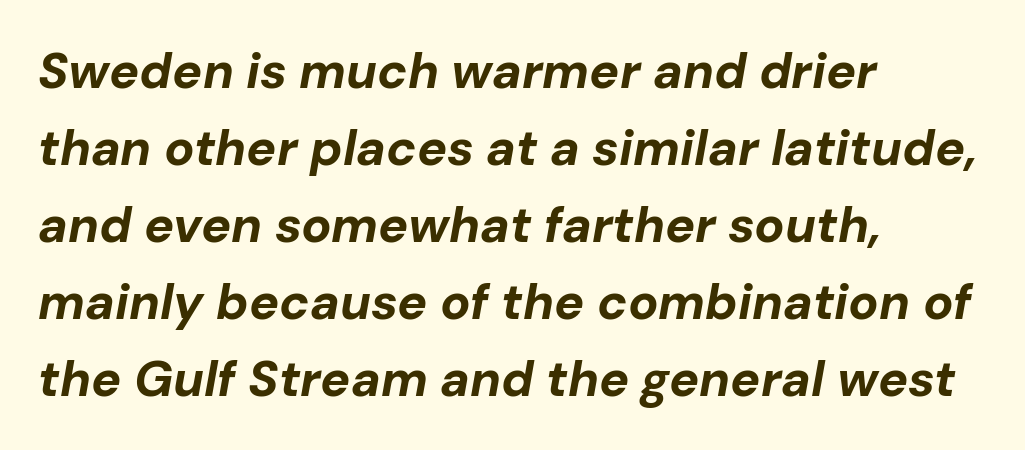
The image shows 50 px bold type, italic (leaning right); set left-aligned, normal line spacing (1.54x), normal letter spacing, not underlined; low stroke contrast and a medium x-height.
